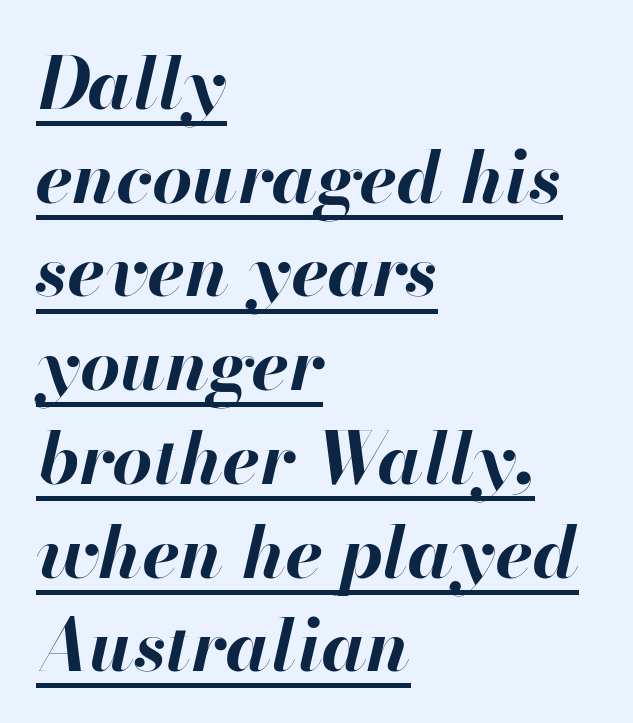
Baseline-to-baseline distance is the conventional proportion of letter height. Is there an underline? Yes — a line sits under the letters. These lines are rendered in a variable-pitch font. The font is running at its bold setting.
